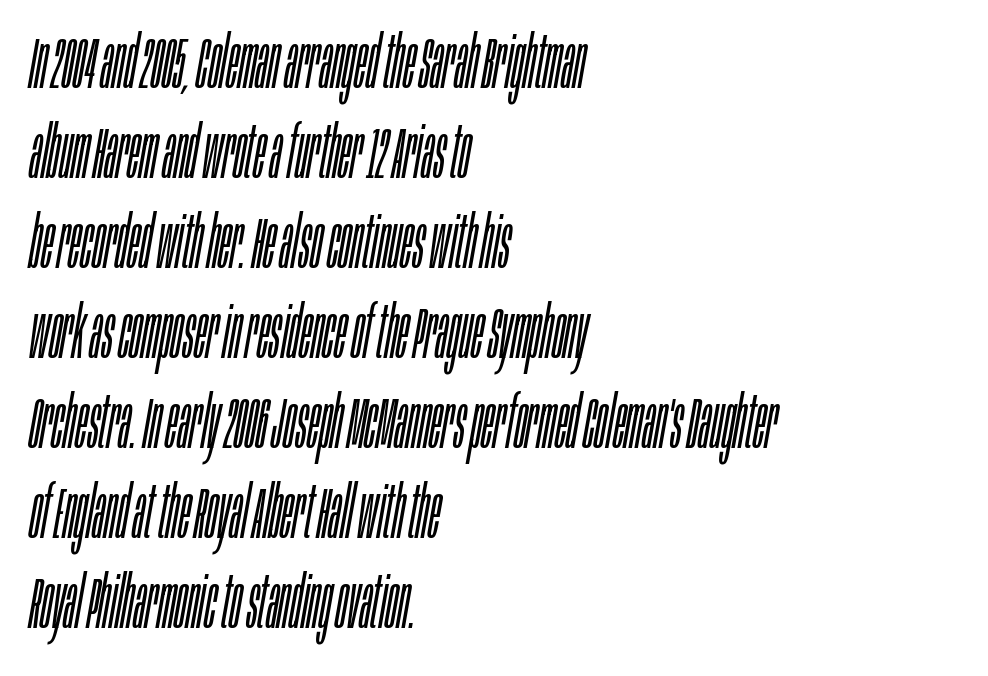
The image shows 72 px light, condensed type, italic (leaning right); set left-aligned, normal line spacing (1.25x), normal letter spacing, not underlined; low stroke contrast and a large x-height.
